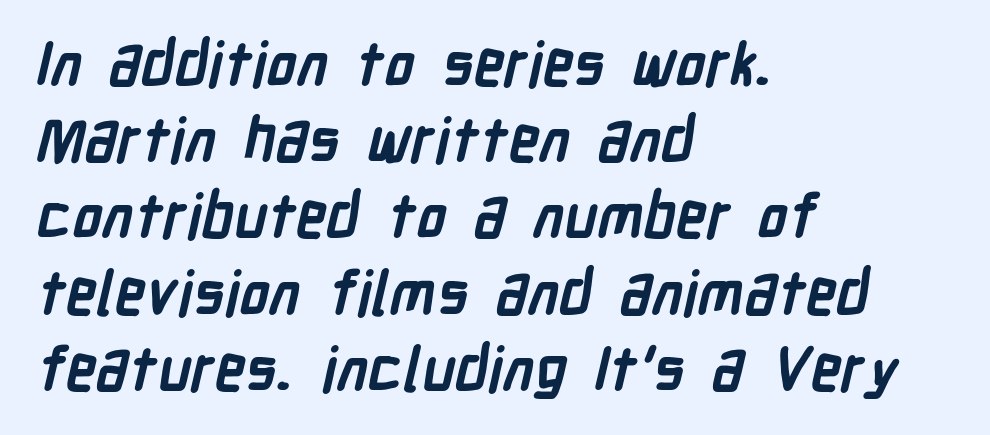
Q: Is the text bold? A: Yes.
Q: Is the typeface a serif or a sans-serif typeface? A: Sans-serif.
Q: Is the text underlined? A: No.
Q: How is the paragraph aligned? A: Left-aligned.
Q: Is the spacing between letters normal or unusually wide? A: Normal.
Q: Is the spacing between lines tight, normal or loose? A: Normal.
Q: Width (condensed, normal, or wide)? A: Condensed.
Q: Stroke contrast? A: Low.
Q: x-height? A: Medium.
Q: Monospaced? A: No.
